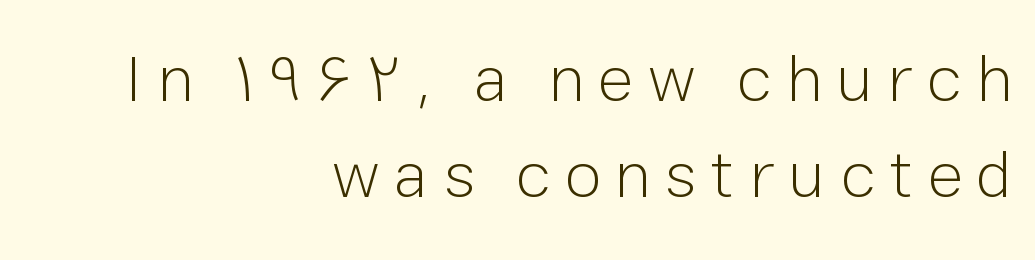
The image shows 67 px light sans-serif type, upright; set right-aligned, normal line spacing (1.44x), unusually wide letter spacing (+0.2 em), not underlined; low stroke contrast and a medium x-height.
